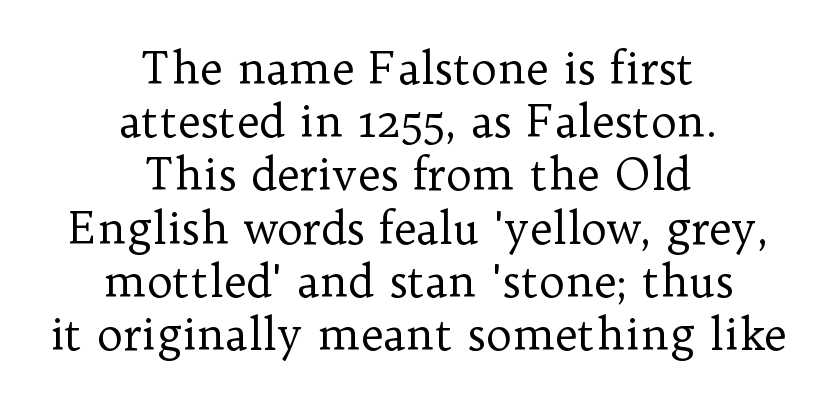
Just letters on the line, the space beneath them empty. These lines are rendered in a variable-pitch font. The line texture is even and compact thanks to regular tracking. Both edges are ragged and mirror each other, which tells us the setting is centered. The strokes are not fattened; the text isn't bold.
